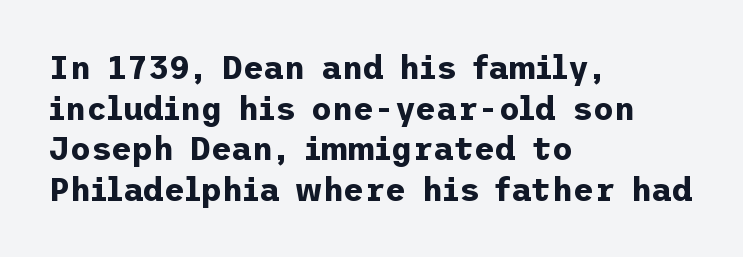
Normally led — the rows are evenly, conventionally spaced. The sample has been set heavy, in full bold. Letterform terminals end flat and unadorned throughout the passage. Default kerning and tracking; the words read as compact shapes. Letters rest on an invisible, unmarked baseline. The text block is weighted toward the left margin, trailing off unevenly rightward.
